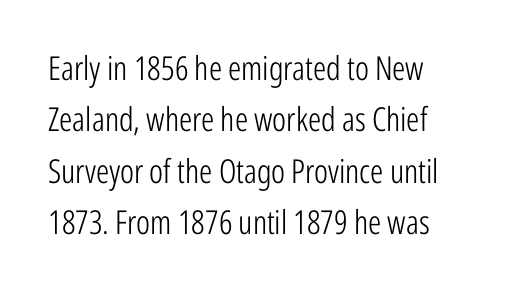
Q: Is the text bold? A: No.
Q: Is the text italic (slanted)? A: No, it is upright.
Q: Is the typeface a serif or a sans-serif typeface? A: Sans-serif.
Q: Is the text underlined? A: No.
Q: How is the paragraph aligned? A: Left-aligned.
Q: Is the spacing between letters normal or unusually wide? A: Normal.
Q: Is the spacing between lines tight, normal or loose? A: Normal.
Q: Width (condensed, normal, or wide)? A: Condensed.
Q: Stroke contrast? A: Low.
Q: x-height? A: Medium.
Q: Monospaced? A: No.
